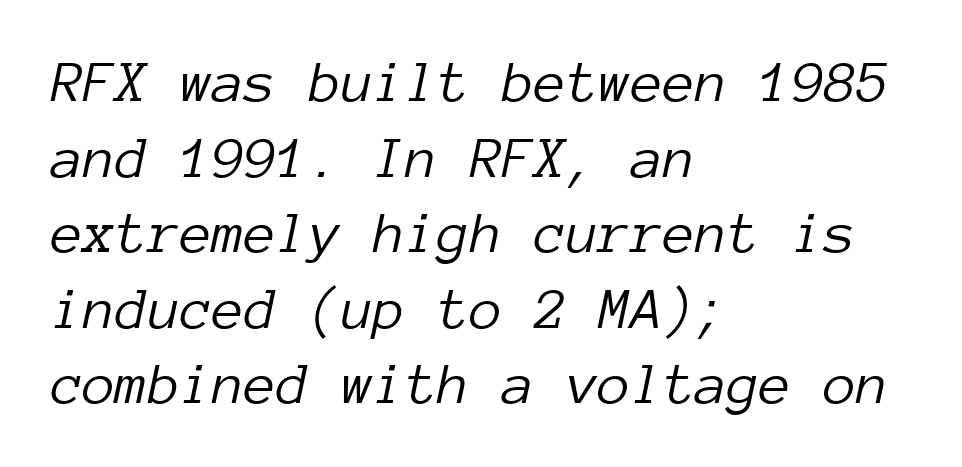
Q: Is the text bold? A: No.
Q: Is the text italic (slanted)? A: Yes, it leans right by about 12 degrees.
Q: Is the text underlined? A: No.
Q: How is the paragraph aligned? A: Left-aligned.
Q: Is the spacing between letters normal or unusually wide? A: Normal.
Q: Is the spacing between lines tight, normal or loose? A: Normal.
Q: Width (condensed, normal, or wide)? A: Normal.
Q: Stroke contrast? A: Low.
Q: x-height? A: Medium.
Q: Monospaced? A: Yes.
